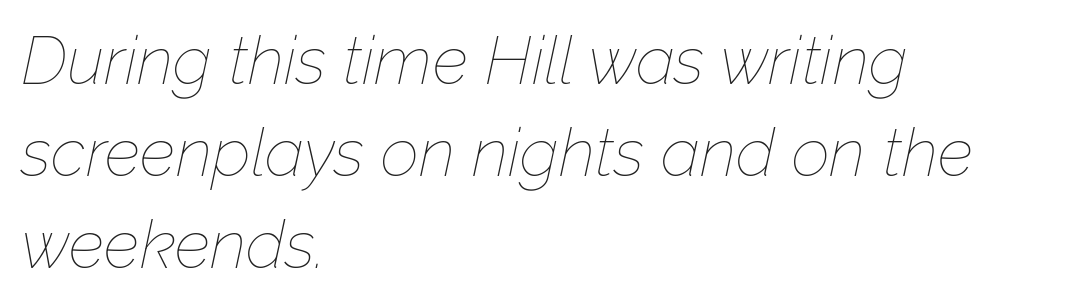
{"italic": "yes", "lean": "right", "slant_degrees": 12, "bold": "no", "weight": "thin", "width": "normal", "stroke_contrast": "low", "x_height": "medium", "monospaced": "no", "underline": "no", "align": "left", "line_spacing": "normal", "line_spacing_ratio": 1.37, "letter_spacing": "normal", "letter_spacing_em": 0.0, "glyph_px": 67}
